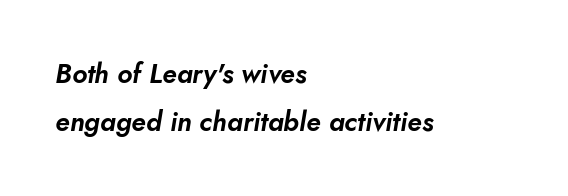
Q: Is the text italic (slanted)? A: Yes, it leans right by about 10 degrees.
Q: Is the text underlined? A: No.
Q: How is the paragraph aligned? A: Left-aligned.
Q: Is the spacing between letters normal or unusually wide? A: Normal.
